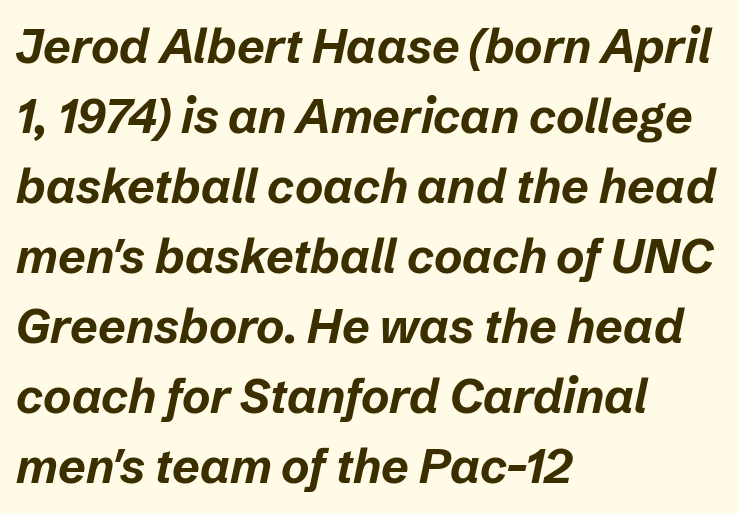
Q: Is the text bold? A: Yes.
Q: Is the text italic (slanted)? A: Yes, it leans right by about 12 degrees.
Q: Is the text underlined? A: No.
Q: How is the paragraph aligned? A: Left-aligned.
Q: Is the spacing between letters normal or unusually wide? A: Normal.
Q: Is the spacing between lines tight, normal or loose? A: Normal.
Q: Width (condensed, normal, or wide)? A: Normal.
Q: Stroke contrast? A: Low.
Q: x-height? A: Medium.
Q: Monospaced? A: No.
